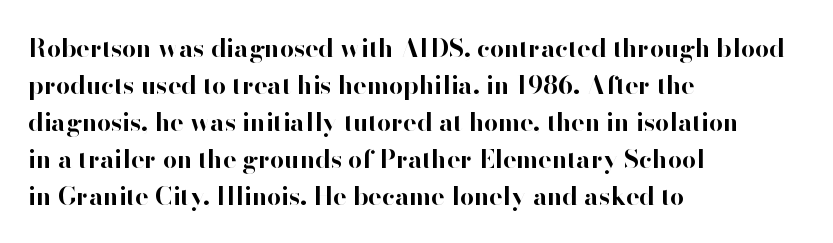
{"italic": "no", "bold": "yes", "underline": "no", "align": "left", "line_spacing": "normal", "line_spacing_ratio": 1.48, "letter_spacing": "normal", "letter_spacing_em": 0.0, "glyph_px": 25}
